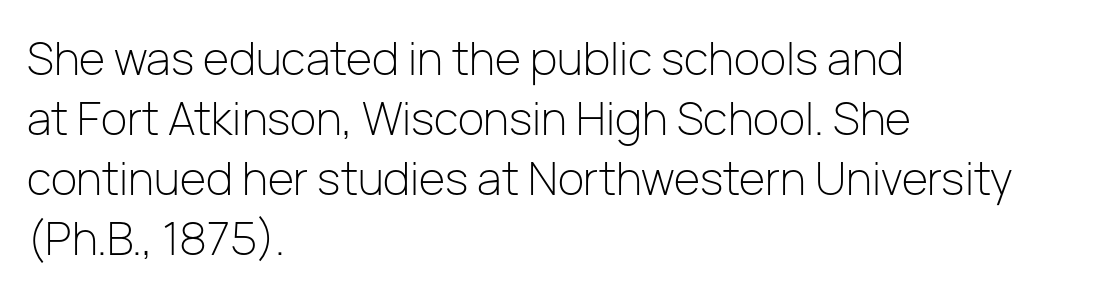
The image shows 45 px light sans-serif type, upright; set left-aligned, normal line spacing (1.33x), normal letter spacing, not underlined; low stroke contrast and a medium x-height.
